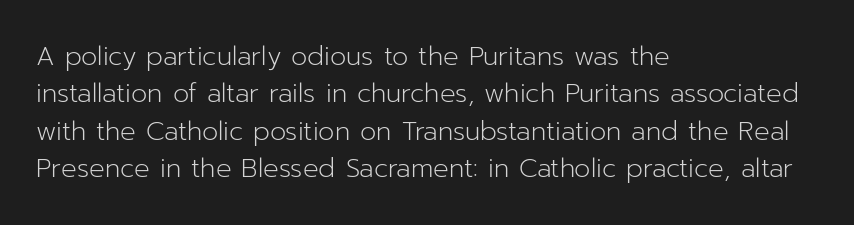
{"italic": "no", "bold": "no", "underline": "no", "align": "left", "line_spacing": "normal", "line_spacing_ratio": 1.44, "letter_spacing": "normal", "letter_spacing_em": 0.0, "glyph_px": 26}
